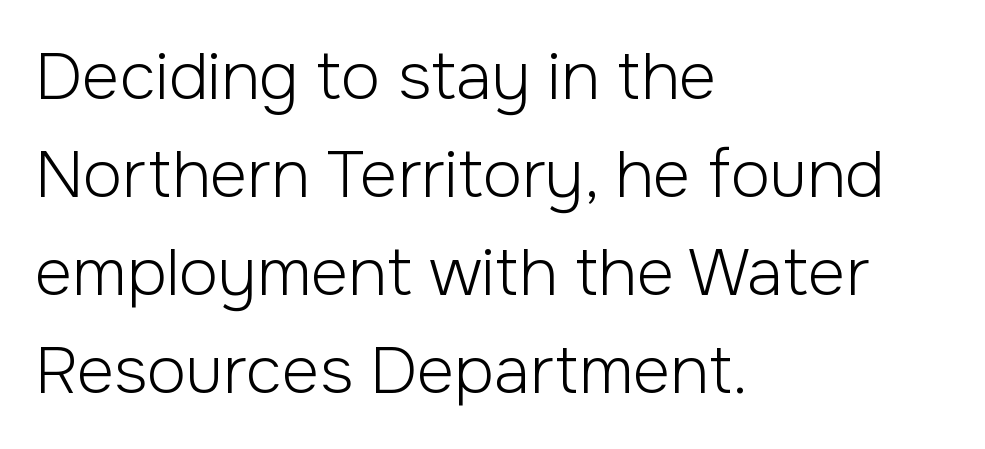
{"serif": "no", "italic": "no", "bold": "no", "weight": "light", "width": "normal", "stroke_contrast": "low", "x_height": "medium", "monospaced": "no", "underline": "no", "align": "left", "line_spacing": "normal", "line_spacing_ratio": 1.51, "letter_spacing": "normal", "letter_spacing_em": 0.0, "glyph_px": 65}
